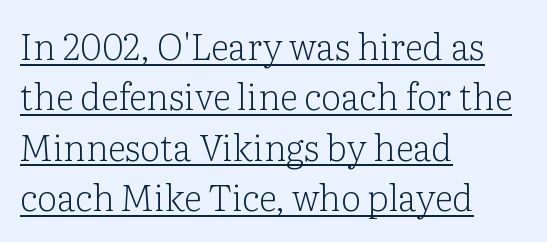
Varying glyph widths throughout — classic text-font behaviour. The strokes are not fattened; the text isn't bold. Standard letterfit; no display-style spreading of the glyphs. The font family rendered here belongs to the serif group.
